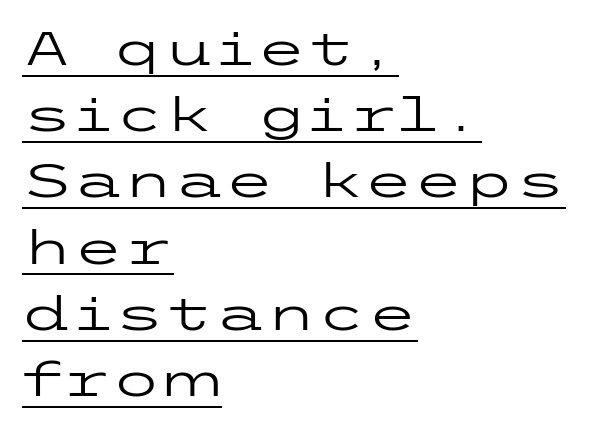
Notice how the stems are strictly vertical — no italics here. Which margin do the lines hug? The left one — the right edge is uneven. Check where the strokes stop: nothing finishes them off — pure sans. Think standard paragraph weight, or any step lighter than that. What's the leading like? Ordinary, nothing unusual. How are the letters spaced? Ordinarily, with no added tracking.
